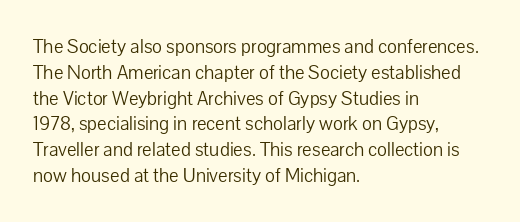
Interline gaps are of average width in this sample. Style check: upright. Tracking here is standard; glyphs follow each other at the usual distance. Stroke mass is kept to a normal reading level or below. Beneath every word, the page is bare. Leftover space on each line is placed entirely after the last word.
